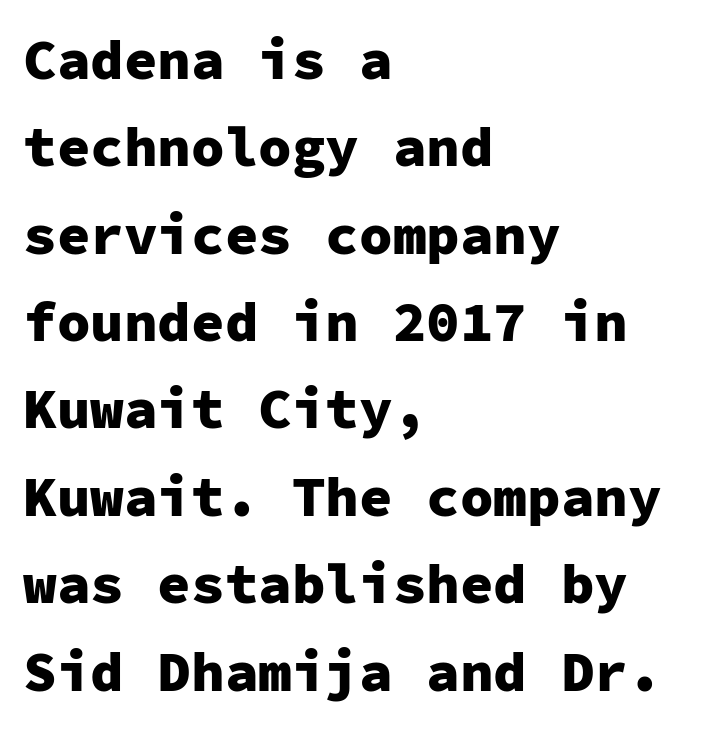
The image shows 56 px heavy sans-serif type, upright, monospaced; set left-aligned, normal line spacing (1.56x), normal letter spacing, not underlined; low stroke contrast and a medium x-height.
